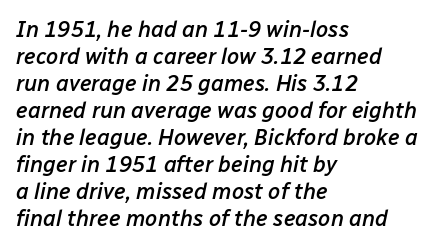
The image shows 22 px text type, italic (leaning right); set left-aligned, line spacing 1.23x, normal letter spacing, not underlined.
